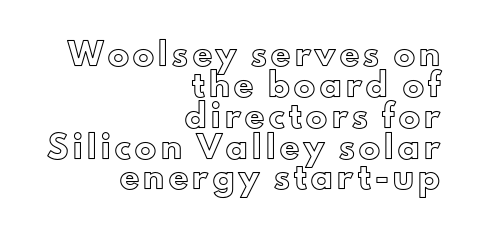
The image shows 21 px text type, upright; set right-aligned, normal line spacing (1.47x), unusually wide letter spacing (+0.22 em), not underlined.
